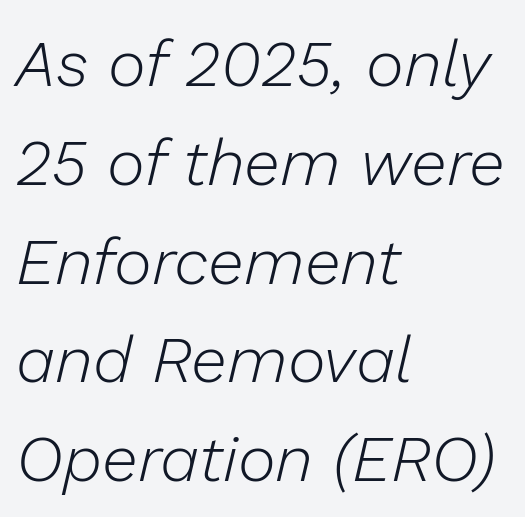
Stroke thickness stays within the range of a standard reading face or lighter. The setting favours the left margin, as ordinary paragraphs usually do. The passage shown is typed in a proportional face where columns would drift. Words appear dense and cohesive because spacing is normal. Whoever set this chose a conventional vertical rhythm.
